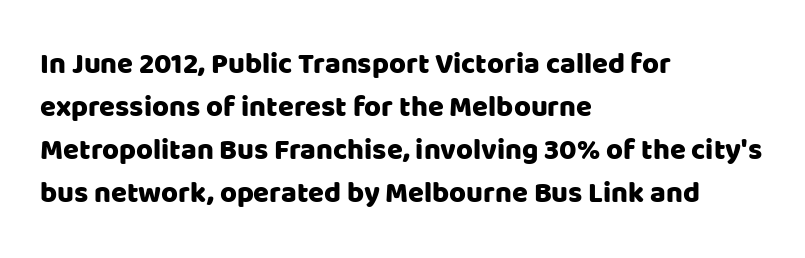
Q: Is the text italic (slanted)? A: No, it is upright.
Q: Is the typeface a serif or a sans-serif typeface? A: Sans-serif.
Q: Is the text underlined? A: No.
Q: How is the paragraph aligned? A: Left-aligned.
Q: Is the spacing between letters normal or unusually wide? A: Normal.
Q: Is the spacing between lines tight, normal or loose? A: Normal.
Q: Width (condensed, normal, or wide)? A: Normal.
Q: Stroke contrast? A: Low.
Q: x-height? A: Large.
Q: Monospaced? A: No.
